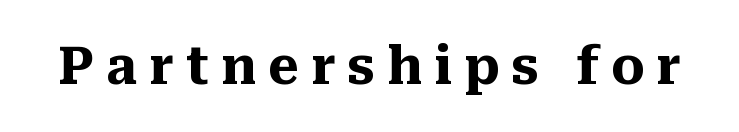
The image shows 52 px heavy serif type, upright; set unusually wide letter spacing (+0.23 em), not underlined; medium stroke contrast and a medium x-height.
